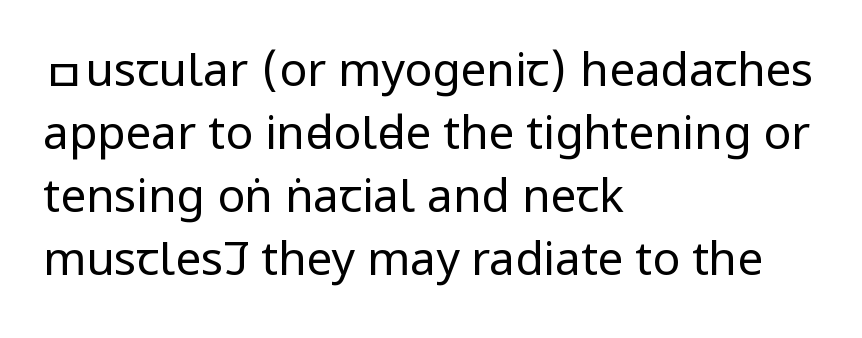
The image shows 46 px regular-weight, condensed sans-serif type, upright; set left-aligned, normal line spacing (1.37x), normal letter spacing, not underlined; low stroke contrast.
